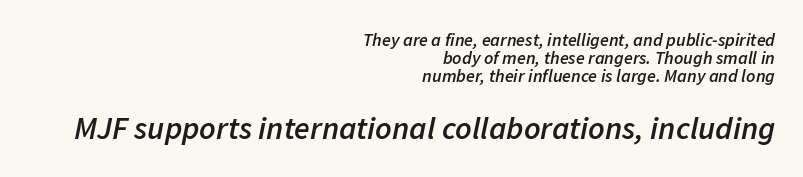
Q: Is the text bold? A: Semi-bold.
Q: Is the text italic (slanted)? A: Yes, it leans right by about 11 degrees.
Q: Is the text underlined? A: No.
Q: How is the paragraph aligned? A: Right-aligned.
Q: Is the spacing between letters normal or unusually wide? A: Normal.
Q: Is the spacing between lines tight, normal or loose? A: Tight.
Q: Which block of text is set in a larger size, the first (top) or the second (bottom)? A: The second (bottom) one.
Q: Width (condensed, normal, or wide)? A: Normal.
Q: Stroke contrast? A: Low.
Q: x-height? A: Medium.
Q: Monospaced? A: No.
